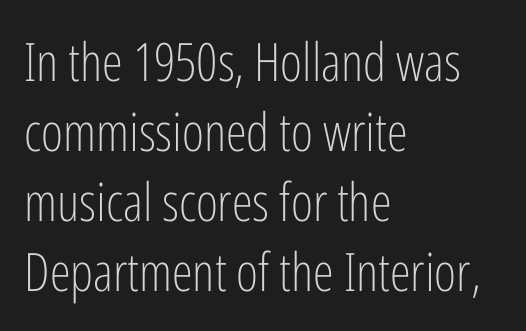
The typeface has the unassuming heft of standard copy or less. The letters advance in unequal steps, a hallmark of proportional type. The rag falls on the right side of this text block. This sample keeps an unexceptional amount of space between lines. Here the glyphs are tracked normally, forming tight word shapes. The font family rendered here belongs to the sans-serif group.
